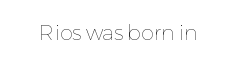
The image shows 21 px text type, upright; set normal letter spacing, not underlined.
